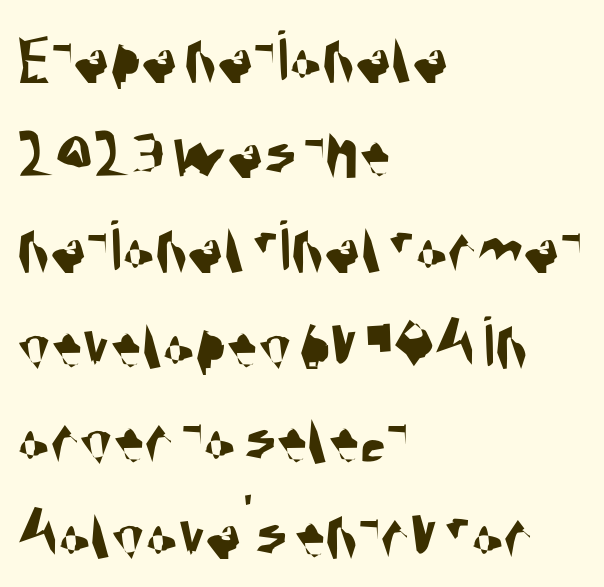
{"serif": "no", "width": "condensed", "stroke_contrast": "medium", "x_height": "large", "monospaced": "no", "underline": "no", "align": "left", "line_spacing": "normal", "line_spacing_ratio": 1.27, "letter_spacing": "normal", "letter_spacing_em": 0.0, "glyph_px": 75}
